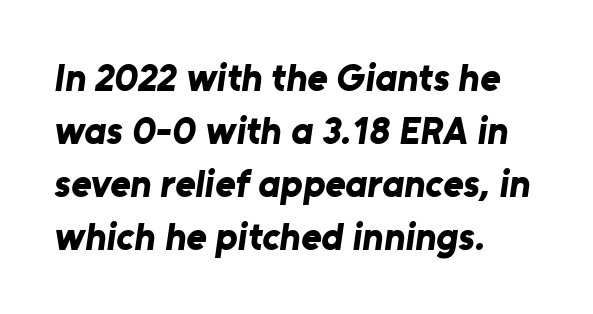
Q: Is the text bold? A: Yes.
Q: Is the typeface a serif or a sans-serif typeface? A: Sans-serif.
Q: Is the text underlined? A: No.
Q: How is the paragraph aligned? A: Left-aligned.
Q: Is the spacing between letters normal or unusually wide? A: Normal.
Q: Is the spacing between lines tight, normal or loose? A: Normal.
Q: Width (condensed, normal, or wide)? A: Normal.
Q: Stroke contrast? A: Low.
Q: x-height? A: Medium.
Q: Monospaced? A: No.
